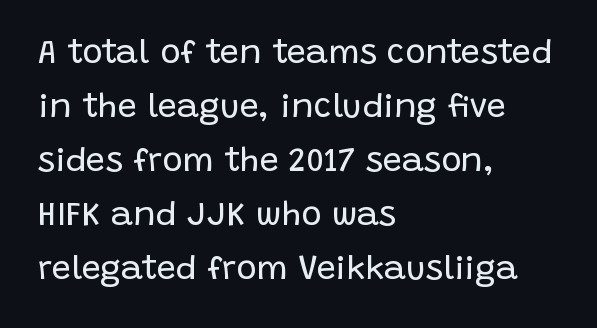
The image shows 34 px regular-weight sans-serif type, upright; set left-aligned, normal line spacing (1.59x), normal letter spacing, not underlined; low stroke contrast and a large x-height.
